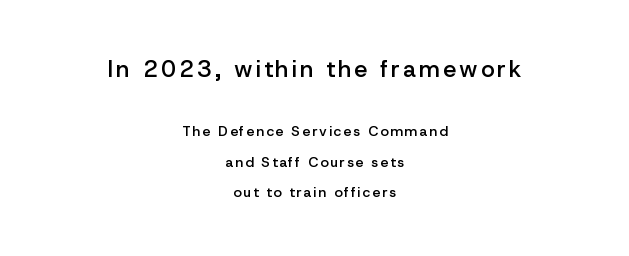
The image shows 23 px text type, upright; set centered, loose line spacing (2.17x), not underlined; the first (top) block is 1.64x larger.
